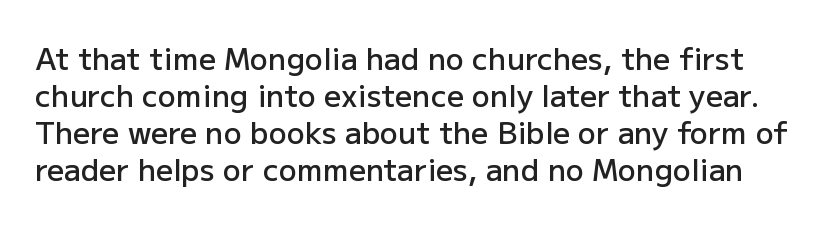
Every letter is mildly thick-stroked: semibold rather than bold. Nope, no serifs anywhere on these letters. Italic? Not at all — the glyphs are vertical. A typesetter would call this zero additional tracking. The specimen omits any rule beneath the text block's lines.
